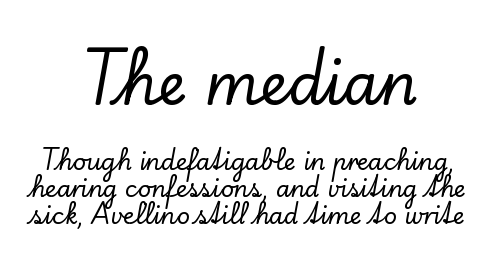
The passage shown is typed in a proportional face where columns would drift. Words float on clear page, feet unadorned. Stroke terminals: seriffed.
